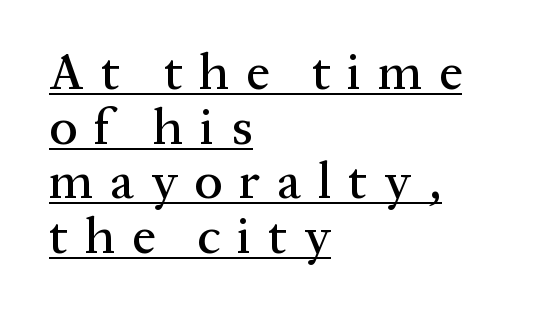
I'd call this a serif setting — the letters wear small feet. These lines huddle together more closely than default settings would place them. The rendering uses natural spacing where letterforms have individual widths. Italic? Not at all — the glyphs are vertical. Notice how a bar underscores the lettering throughout.
